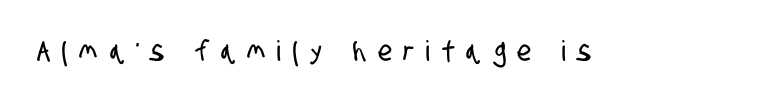
The image shows 28 px condensed sans-serif type; set unusually wide letter spacing (+0.43 em), not underlined; low stroke contrast and a large x-height.
